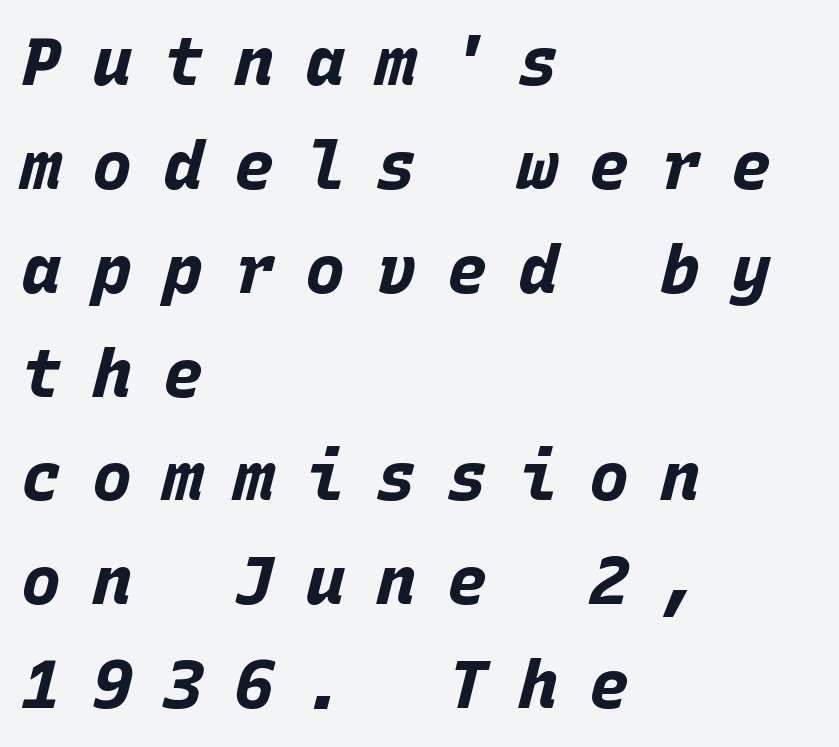
The rendering inserts visible extra space after every character. The space directly below the letters is spotless. Italic? Definitely — the glyphs are oblique. A typesetter would call this monospace, since all characters share one set width. In terms of leading, this rendering sits right in the middle. Each line starts at the same left margin while the right side varies.
